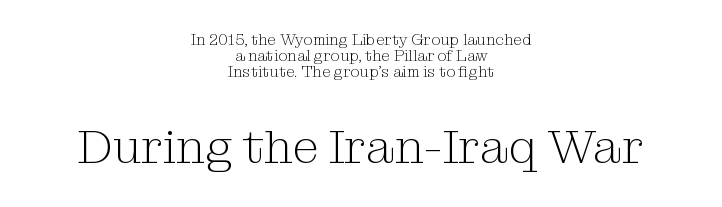
{"serif": "yes", "italic": "no", "bold": "no", "weight": "light", "width": "normal", "stroke_contrast": "medium", "x_height": "medium", "monospaced": "no", "underline": "no", "align": "center", "line_spacing": "tight", "line_spacing_ratio": 0.99, "letter_spacing": "normal", "letter_spacing_em": 0.0, "larger_block": "second", "size_ratio": 3.0, "glyph_px": 48}
